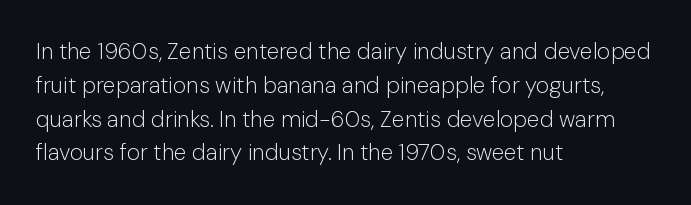
{"italic": "no", "bold": "no", "underline": "no", "align": "left", "line_spacing": "normal", "line_spacing_ratio": 1.47, "letter_spacing": "normal", "letter_spacing_em": 0.0, "glyph_px": 23}
